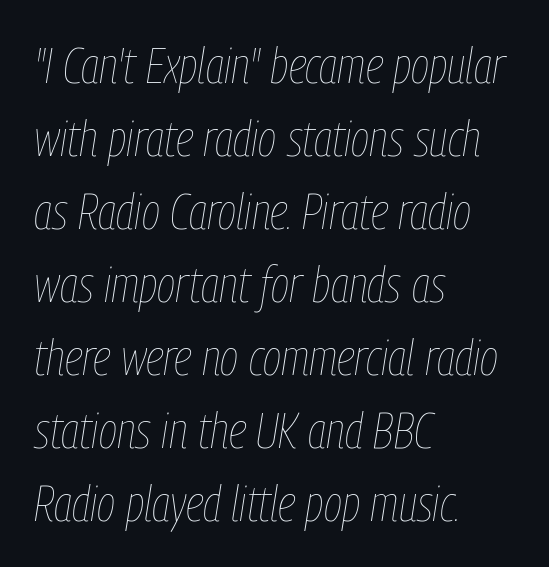
You could not count columns in this text — the font is proportionally spaced. The rendering keeps characters at their native spacing. What's the leading like? Ordinary, nothing unusual. The paragraph shown leans on its left margin. In terms of posture, this sample is oblique. Nobody drew a line under any word here.
